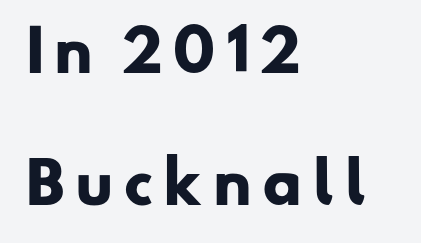
The image shows 57 px heavy sans-serif type; set left-aligned, loose line spacing (2.32x), not underlined; low stroke contrast and a small x-height.
